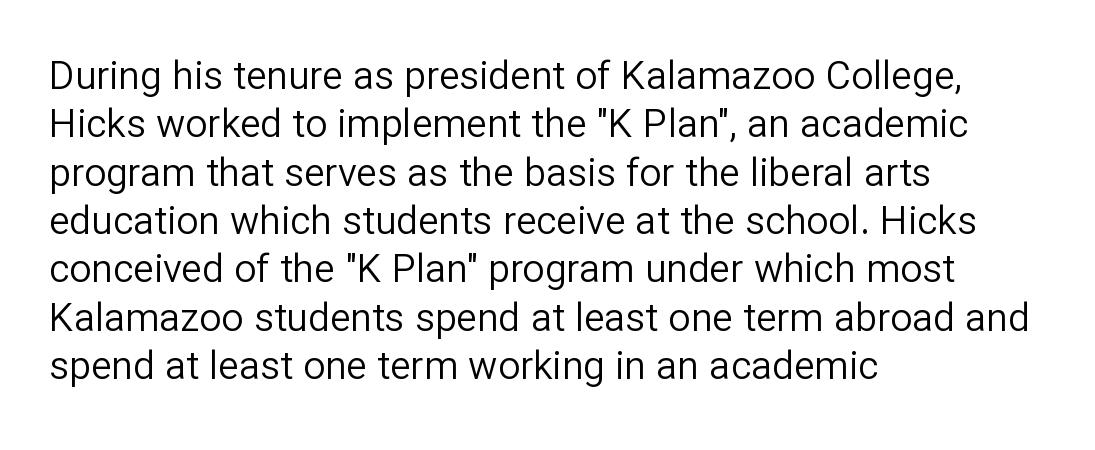
Q: Is the text bold? A: No.
Q: Is the text italic (slanted)? A: No, it is upright.
Q: Is the typeface a serif or a sans-serif typeface? A: Sans-serif.
Q: Is the text underlined? A: No.
Q: How is the paragraph aligned? A: Left-aligned.
Q: Is the spacing between letters normal or unusually wide? A: Normal.
Q: Width (condensed, normal, or wide)? A: Normal.
Q: Stroke contrast? A: Low.
Q: x-height? A: Medium.
Q: Monospaced? A: No.
